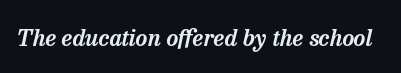
The image shows 23 px text type, italic (leaning right); set normal letter spacing, not underlined.
